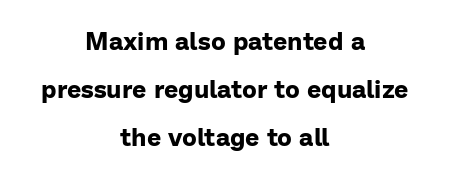
Q: Is the text bold? A: Yes.
Q: Is the text italic (slanted)? A: No, it is upright.
Q: Is the text underlined? A: No.
Q: How is the paragraph aligned? A: Centered.
Q: Is the spacing between letters normal or unusually wide? A: Normal.
Q: Is the spacing between lines tight, normal or loose? A: Loose.
